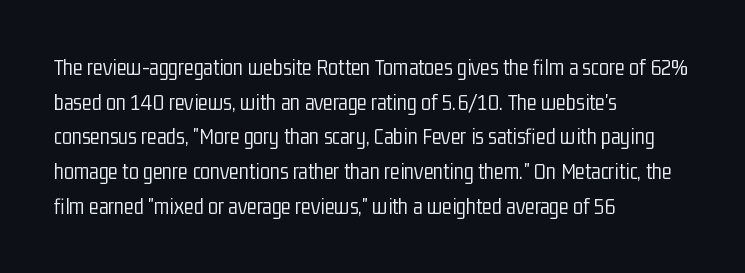
Q: Is the text bold? A: No.
Q: Is the text italic (slanted)? A: No, it is upright.
Q: Is the text underlined? A: No.
Q: How is the paragraph aligned? A: Left-aligned.
Q: Is the spacing between letters normal or unusually wide? A: Normal.
Q: Is the spacing between lines tight, normal or loose? A: Normal.
